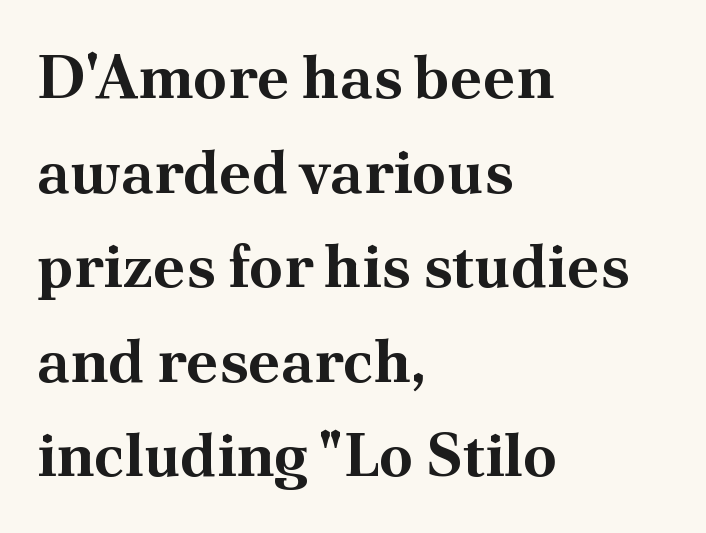
The image shows 61 px bold serif type, upright; set left-aligned, normal line spacing (1.55x), normal letter spacing, not underlined; medium stroke contrast and a small x-height.
